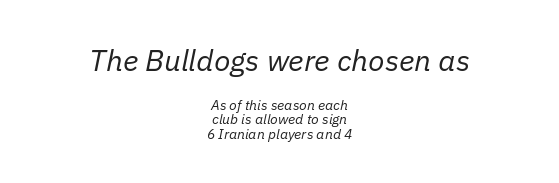
Q: Is the text bold? A: No.
Q: Is the text italic (slanted)? A: Yes, it leans right by about 11 degrees.
Q: Is the text underlined? A: No.
Q: How is the paragraph aligned? A: Centered.
Q: Is the spacing between letters normal or unusually wide? A: Normal.
Q: Is the spacing between lines tight, normal or loose? A: Tight.
Q: Which block of text is set in a larger size, the first (top) or the second (bottom)? A: The first (top) one.
Q: Width (condensed, normal, or wide)? A: Normal.
Q: Stroke contrast? A: Low.
Q: x-height? A: Medium.
Q: Monospaced? A: No.
